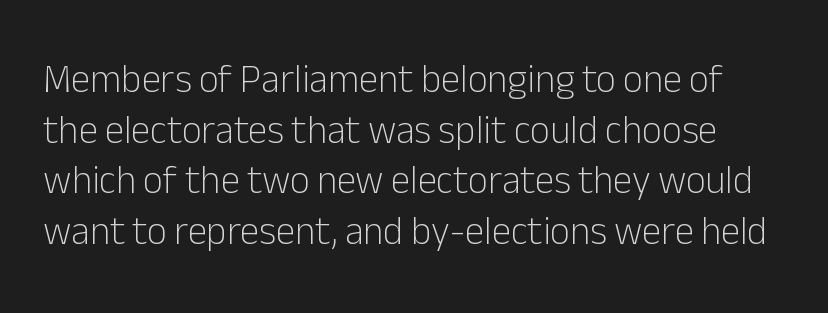
Q: Is the text bold? A: No.
Q: Is the text italic (slanted)? A: No, it is upright.
Q: Is the typeface a serif or a sans-serif typeface? A: Sans-serif.
Q: Is the text underlined? A: No.
Q: Is the spacing between letters normal or unusually wide? A: Normal.
Q: Is the spacing between lines tight, normal or loose? A: Normal.
Q: Width (condensed, normal, or wide)? A: Normal.
Q: Stroke contrast? A: Low.
Q: x-height? A: Medium.
Q: Monospaced? A: No.
